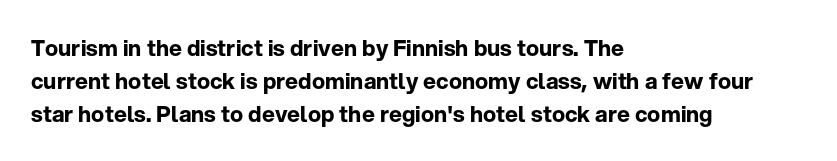
Q: Is the text bold? A: Yes.
Q: Is the text italic (slanted)? A: No, it is upright.
Q: Is the text underlined? A: No.
Q: How is the paragraph aligned? A: Left-aligned.
Q: Is the spacing between letters normal or unusually wide? A: Normal.
Q: Is the spacing between lines tight, normal or loose? A: Normal.
